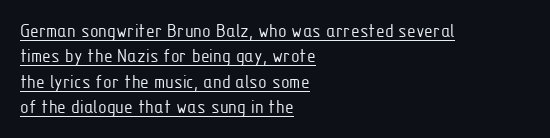
{"italic": "no", "bold": "no", "underline": "yes", "align": "left", "line_spacing": "normal", "line_spacing_ratio": 1.27, "letter_spacing": "normal", "letter_spacing_em": 0.0, "glyph_px": 20}
